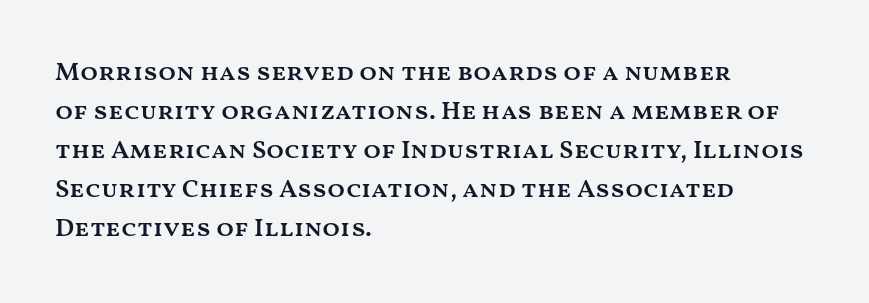
{"italic": "no", "bold": "semi", "underline": "no", "align": "left", "line_spacing": "normal", "line_spacing_ratio": 1.5, "letter_spacing": "normal", "letter_spacing_em": 0.0, "glyph_px": 26}
